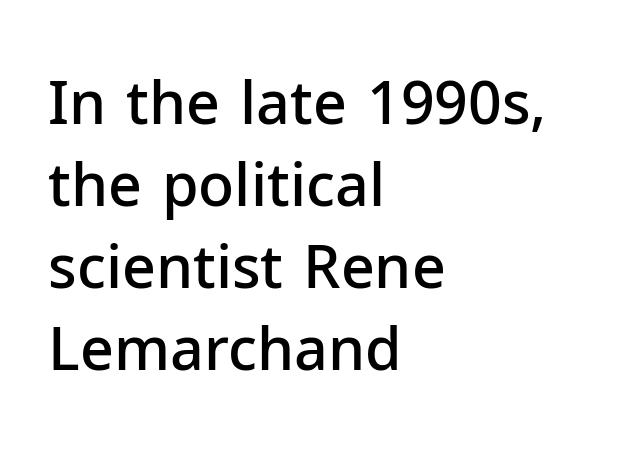
Serif or sans? Sans — the stroke terminals are bare. Leading: standard. The passage is arranged the way most books set body copy — flush left. Italic? Not at all — the glyphs are vertical. Letter spacing: default. Emphasis by weight is partial: semibold.
